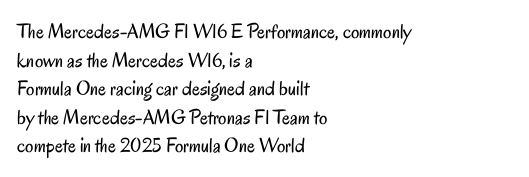
Q: Is the text bold? A: No.
Q: Is the text italic (slanted)? A: No, it is upright.
Q: Is the text underlined? A: No.
Q: How is the paragraph aligned? A: Left-aligned.
Q: Is the spacing between letters normal or unusually wide? A: Normal.
Q: Is the spacing between lines tight, normal or loose? A: Normal.
